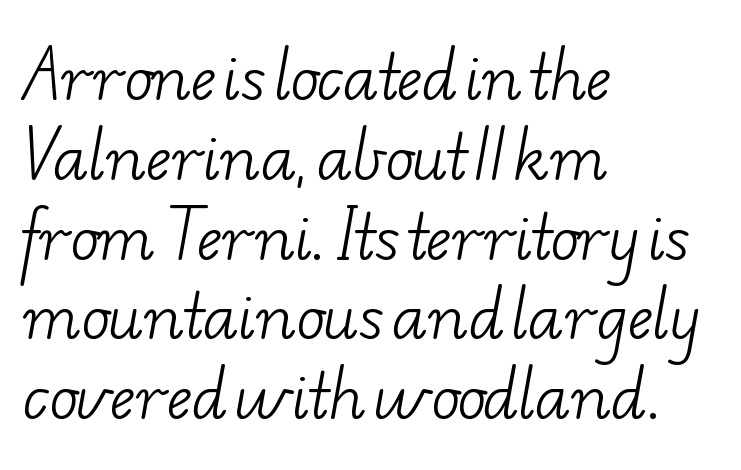
{"serif": "yes", "bold": "no", "weight": "light", "width": "wide", "stroke_contrast": "low", "x_height": "small", "monospaced": "no", "underline": "no", "align": "left", "line_spacing": "normal", "line_spacing_ratio": 1.33, "letter_spacing": "normal", "letter_spacing_em": 0.0, "glyph_px": 60}
